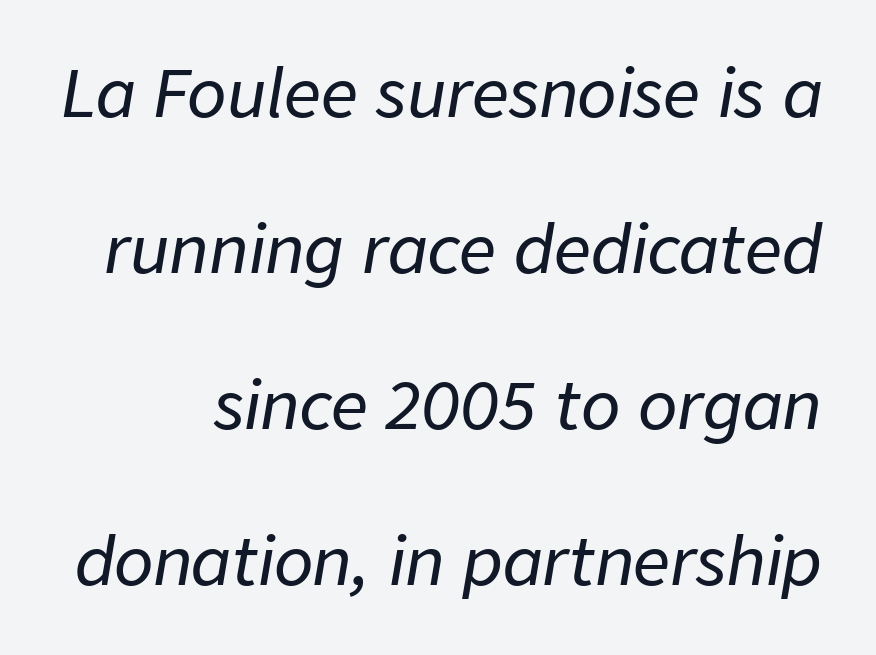
Looking at the ascenders, they clearly lean. Whoever set this chose breathing room over compactness in the vertical rhythm. Nobody touched the tracking dial on this one. Do the characters align in a grid? No, the font is proportional.
